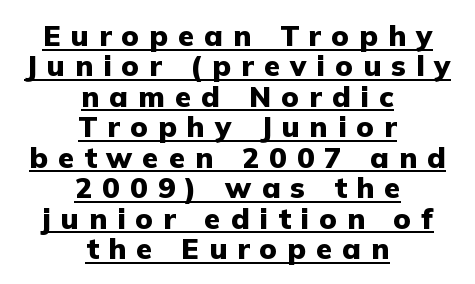
The typesetting leans heavy: a genuine bold. Nope, not italic — everything's standing straight. The passage shown is typeset with a sans-serif family. The line texture is sparse and dotted thanks to wide tracking.
